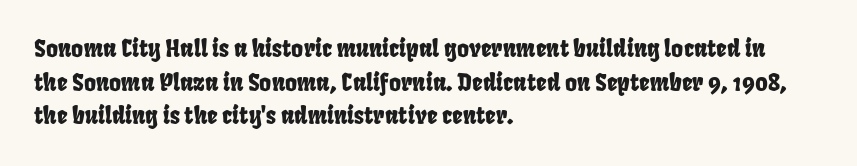
The image shows 23 px text type; set left-aligned, normal line spacing (1.46x), normal letter spacing, not underlined.
